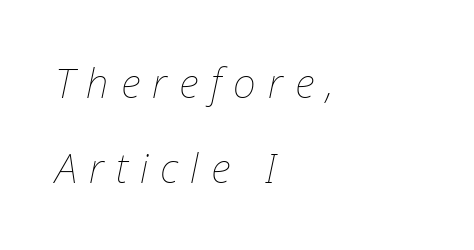
Interline gaps are noticeably wide in this sample. Horizontal alignment here is leftward, the default for most running prose. The tracking reads as deliberately expanded to a designer's eye. This sample has the flowing, uneven cadence of proportional lettering. Rendered with sloped, italic letterforms. The baseline area is clear.
